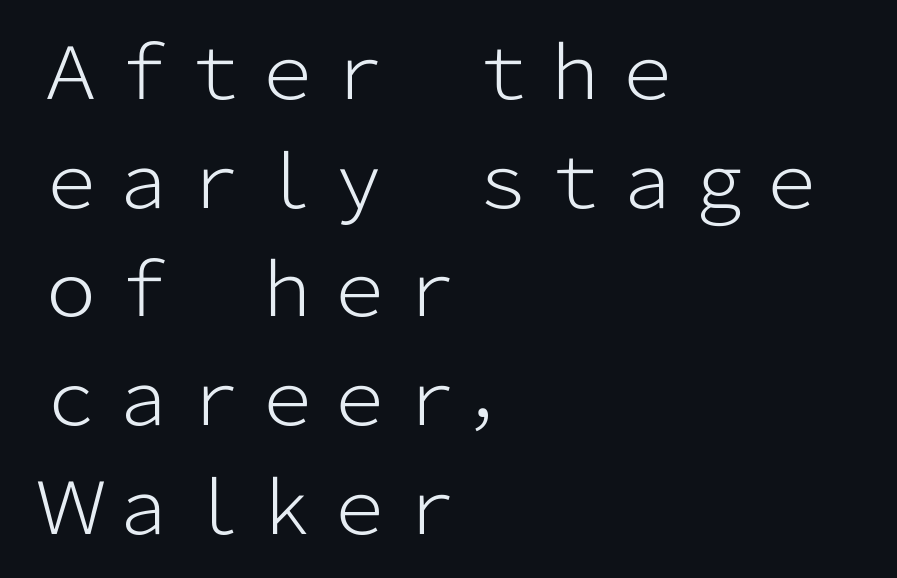
Q: Is the text bold? A: No.
Q: Is the text italic (slanted)? A: No, it is upright.
Q: Is the typeface a serif or a sans-serif typeface? A: Sans-serif.
Q: Is the text underlined? A: No.
Q: How is the paragraph aligned? A: Left-aligned.
Q: Is the spacing between letters normal or unusually wide? A: Normal.
Q: Is the spacing between lines tight, normal or loose? A: Normal.
Q: Width (condensed, normal, or wide)? A: Normal.
Q: Stroke contrast? A: Low.
Q: x-height? A: Medium.
Q: Monospaced? A: No.
